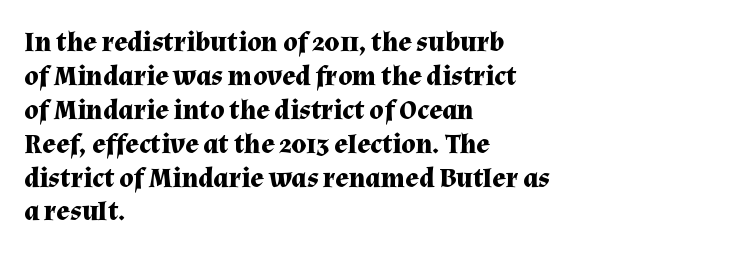
Old-style or modern, the face here clearly has serifs. Compared with typical body copy, the letter spacing here is the same. The string is rendered with underlining switched off. The lettering holds an erect, upright posture throughout. Do the characters align in a grid? No, the font is proportional.
